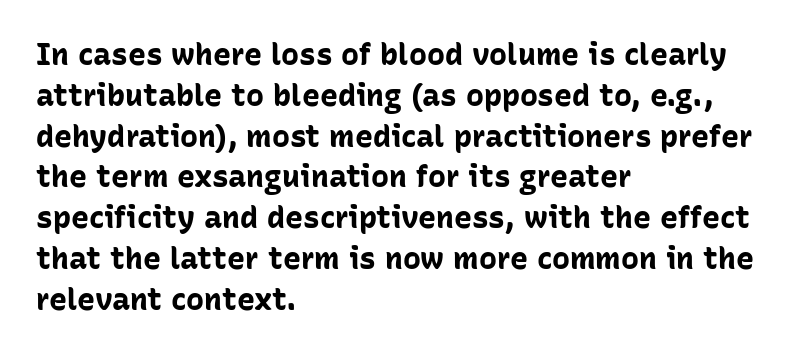
The image shows 30 px bold sans-serif type, upright; set left-aligned, normal line spacing (1.36x), normal letter spacing, not underlined; low stroke contrast and a medium x-height.
